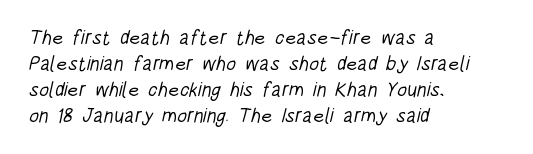
Honestly, there is no underline to notice here at all. Every row of glyphs begins at an identical x-position on the left. Inter-character spacing is left at the font's built-in metrics. No heavy texture on the line: the type isn't bold. Normally led — the rows are evenly, conventionally spaced.
